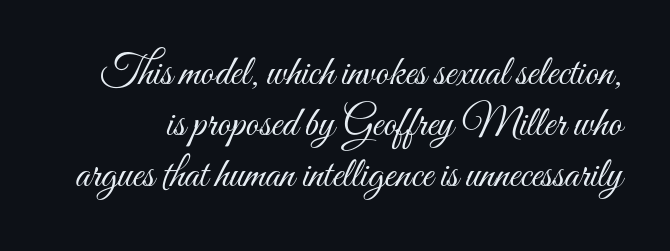
The image shows 42 px light, condensed type; set line spacing 1.21x, normal letter spacing, not underlined; medium stroke contrast and a small x-height.
